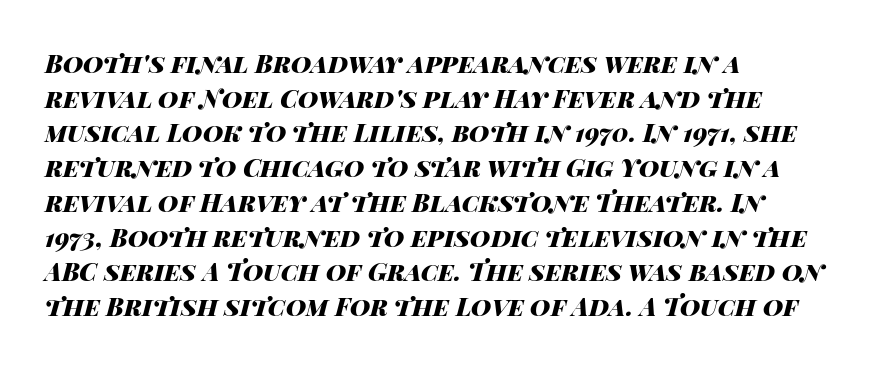
{"italic": "yes", "lean": "right", "slant_degrees": 14, "bold": "yes", "underline": "no", "align": "left", "line_spacing": "normal", "line_spacing_ratio": 1.39, "letter_spacing": "normal", "letter_spacing_em": 0.0, "glyph_px": 25}
